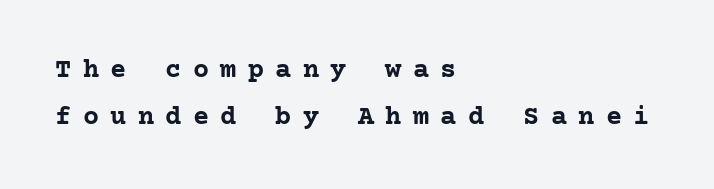
{"italic": "no", "bold": "yes", "underline": "no", "align": "left", "line_spacing_ratio": 1.74, "letter_spacing": "wide", "letter_spacing_em": 0.42, "glyph_px": 27}
